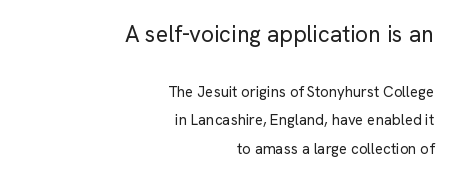
{"italic": "no", "bold": "no", "underline": "no", "align": "right", "line_spacing": "loose", "line_spacing_ratio": 1.92, "letter_spacing": "normal", "letter_spacing_em": 0.0, "larger_block": "first", "size_ratio": 1.53, "glyph_px": 23}
